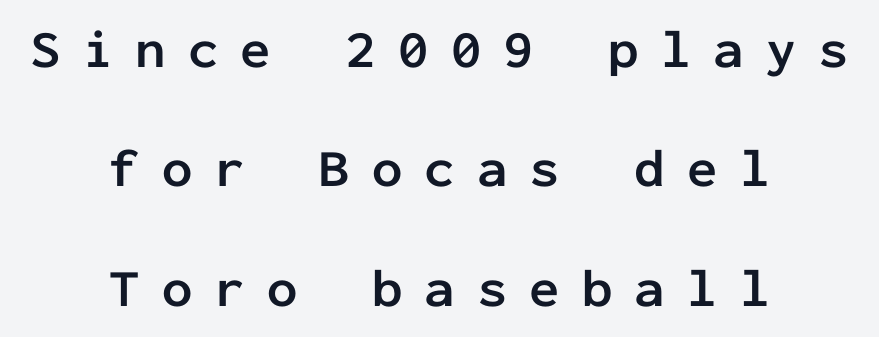
The image shows 54 px semibold sans-serif type, upright, monospaced; set centered, loose line spacing (2.21x), unusually wide letter spacing (+0.41 em), not underlined; low stroke contrast and a medium x-height.
